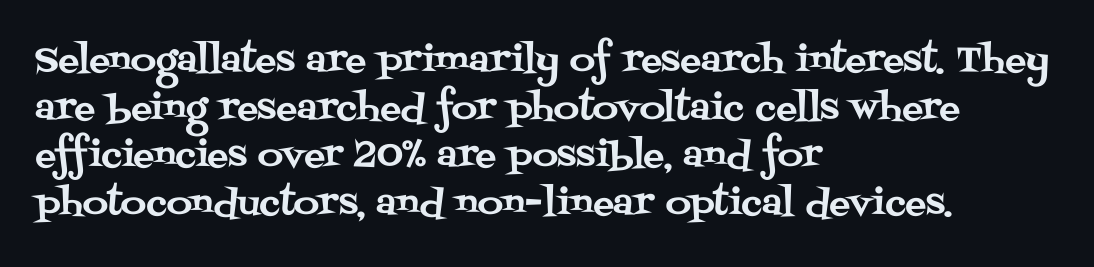
Has an underline been added? It has not. When letters stand straight like this, we call the style roman or upright. These lines are rendered in a variable-pitch font. Horizontally, the lines are justified to the leading edge only. The tracking reads as untouched default to a designer's eye. You can tell from the footed stems that serif type was used.
